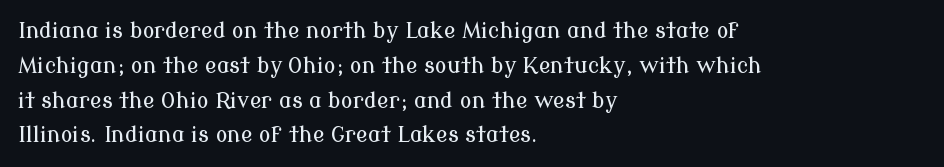
Q: Is the text italic (slanted)? A: No, it is upright.
Q: Is the text underlined? A: No.
Q: How is the paragraph aligned? A: Left-aligned.
Q: Is the spacing between letters normal or unusually wide? A: Normal.
Q: Is the spacing between lines tight, normal or loose? A: Normal.
